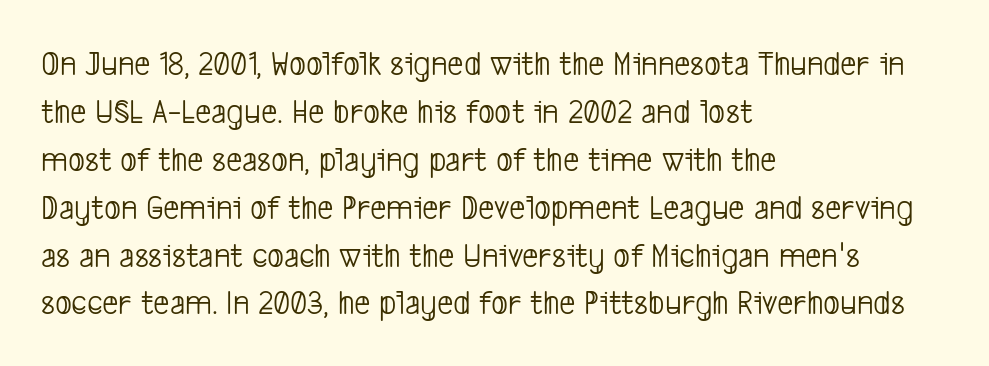
The strip under each line holds only bare page. Leading matches the norm, producing a regular column. Proportional: the letters do not fall into vertical columns. Heaviness? Minimal to ordinary, like unemphasized prose. Alignment: flush left. Tracking here is standard; glyphs follow each other at the usual distance.
